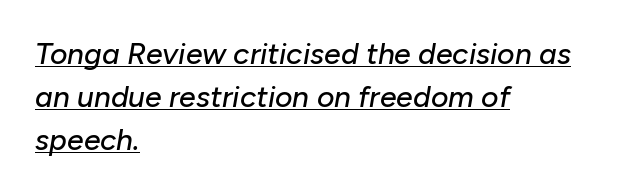
{"italic": "yes", "lean": "right", "slant_degrees": 10, "width": "normal", "stroke_contrast": "low", "x_height": "medium", "monospaced": "no", "underline": "yes", "align": "left", "line_spacing": "normal", "line_spacing_ratio": 1.43, "letter_spacing": "normal", "letter_spacing_em": 0.0, "glyph_px": 30}
